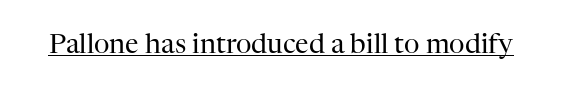
The image shows 27 px text type, upright; set normal letter spacing, underlined.
